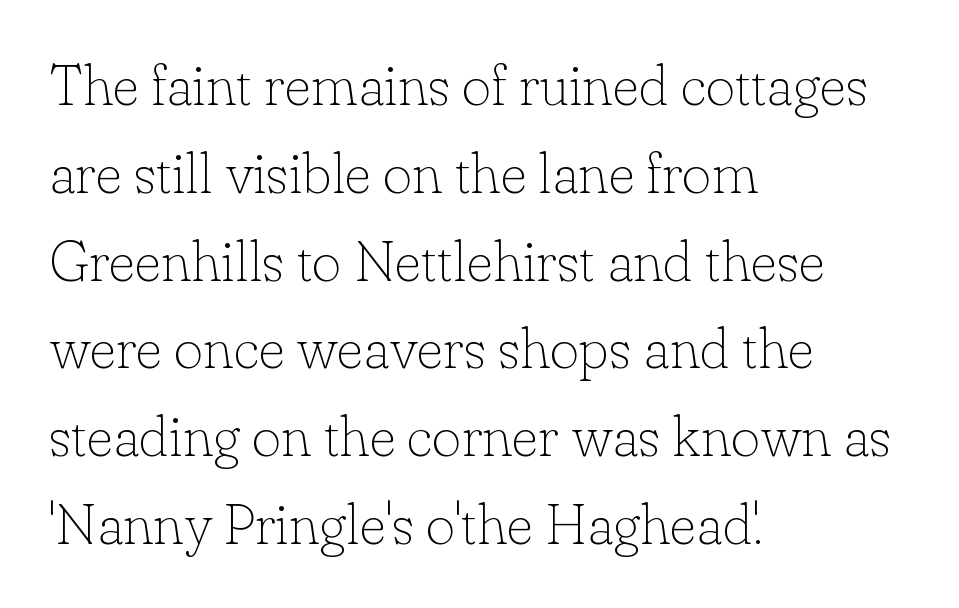
In terms of letterform style, serifs are clearly present. These lines are rendered in a variable-pitch font. This sample is left-justified, so line endings fall wherever the words run out. A typesetter would mark this as roman, not italic. These glyphs show unthickened strokes, regular width or finer.
